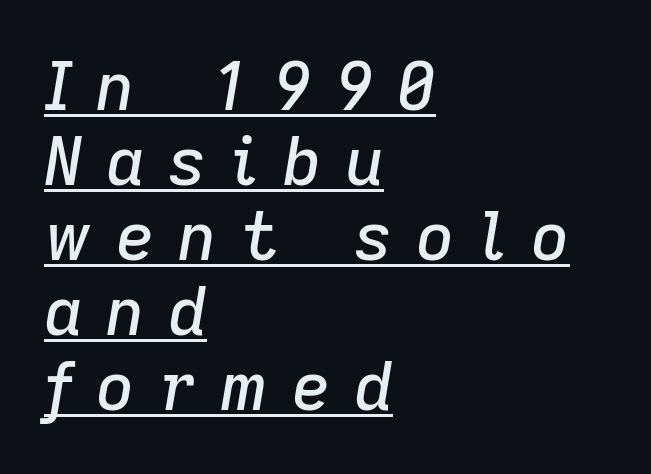
The image shows 67 px text type, italic (leaning right); set left-aligned, tight line spacing (1.12x), unusually wide letter spacing (+0.35 em), underlined; low stroke contrast and a medium x-height.
